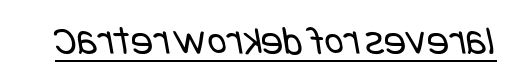
Q: Is the text bold? A: No.
Q: Is the typeface a serif or a sans-serif typeface? A: Sans-serif.
Q: Is the text underlined? A: Yes.
Q: Is the spacing between letters normal or unusually wide? A: Normal.
Q: Width (condensed, normal, or wide)? A: Condensed.
Q: Stroke contrast? A: Low.
Q: x-height? A: Large.
